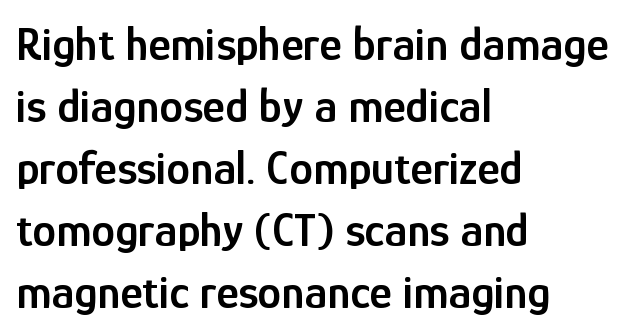
The image shows 48 px semibold, condensed sans-serif type, upright; set left-aligned, normal line spacing (1.29x), normal letter spacing, not underlined; low stroke contrast and a medium x-height.
